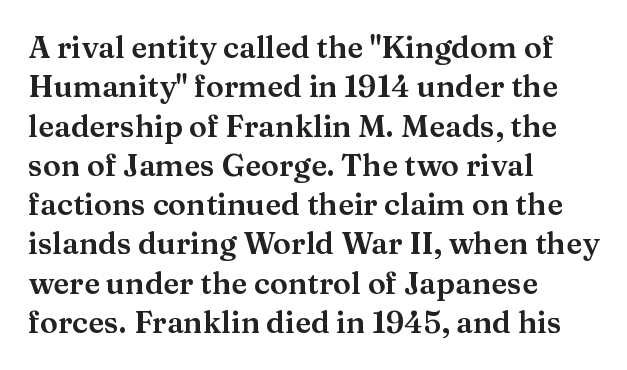
The typesetter chose a ragged-right arrangement here. Spacing between characters is what you'd get straight out of the box. Each letter keeps its own natural width here, so spacing adapts to shape. It's the straight-up-and-down kind of type.
